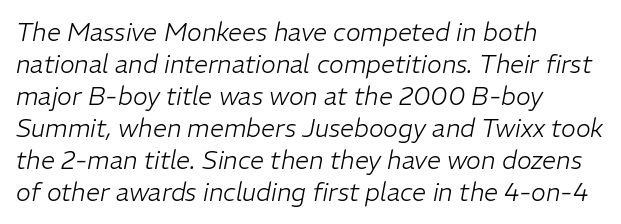
Q: Is the text bold? A: No.
Q: Is the text italic (slanted)? A: Yes, it leans right by about 11 degrees.
Q: Is the text underlined? A: No.
Q: How is the paragraph aligned? A: Left-aligned.
Q: Is the spacing between letters normal or unusually wide? A: Normal.
Q: Is the spacing between lines tight, normal or loose? A: Normal.
